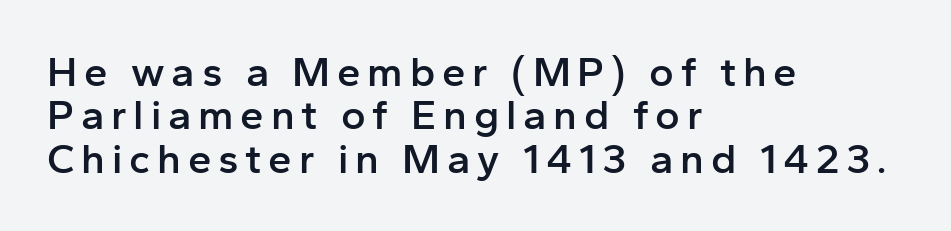
The image shows 42 px semibold sans-serif type, upright; set left-aligned, tight line spacing (1.03x), not underlined; low stroke contrast and a medium x-height.
